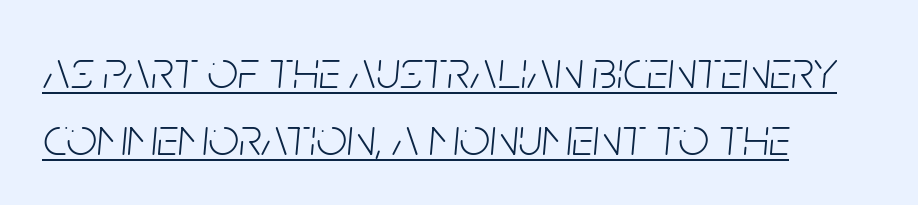
Q: Is the text bold? A: No.
Q: Is the text italic (slanted)? A: Yes, it leans right by about 5 degrees.
Q: Is the text underlined? A: Yes.
Q: How is the paragraph aligned? A: Left-aligned.
Q: Is the spacing between letters normal or unusually wide? A: Normal.
Q: Width (condensed, normal, or wide)? A: Condensed.
Q: Stroke contrast? A: Low.
Q: x-height? A: Large.
Q: Monospaced? A: No.
